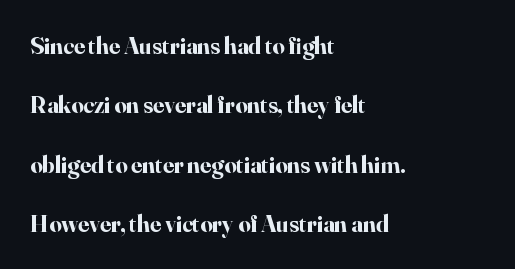
The image shows 24 px bold type, upright; set left-aligned, loose line spacing (2.47x), normal letter spacing, not underlined.
